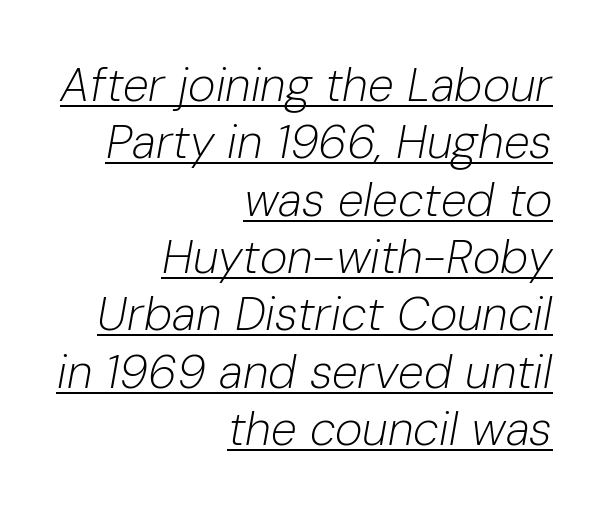
If you drew a ruler down the right edge, every line would touch it. Unbolded letterforms with no extra heft. The face used here appears with an underline applied. Inter-character spacing is left at the font's built-in metrics. Looking at the ascenders, they clearly lean.
